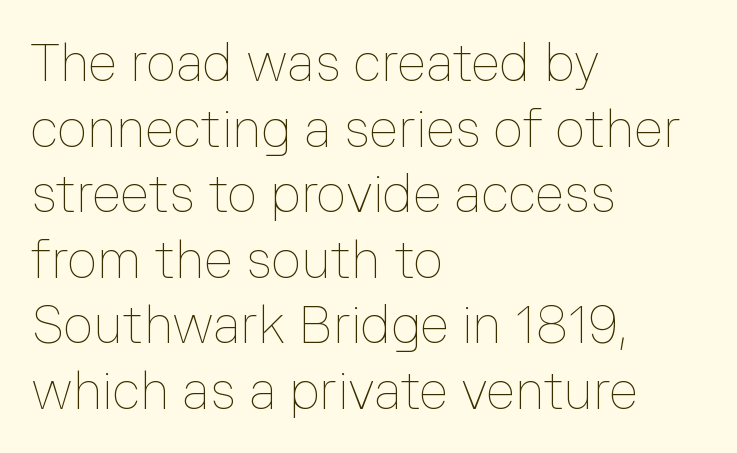
Quick note: underline off. The letters advance in unequal steps, a hallmark of proportional type. Rows of type keep a routine distance in the vertical direction. No italicization has been applied; the sample stays upright. A student would call this left alignment; a typographer would say flush left, rag right.
